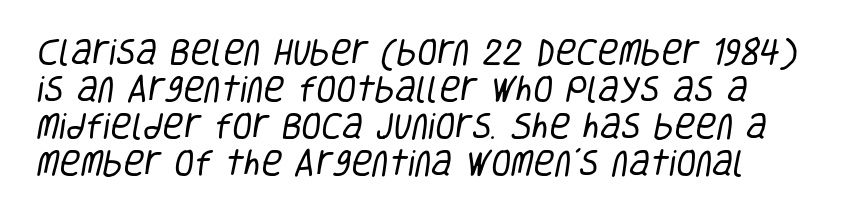
{"serif": "no", "bold": "no", "weight": "regular", "width": "condensed", "stroke_contrast": "low", "x_height": "large", "monospaced": "no", "underline": "no", "align": "left", "line_spacing": "normal", "line_spacing_ratio": 1.28, "letter_spacing": "normal", "letter_spacing_em": 0.0, "glyph_px": 29}
